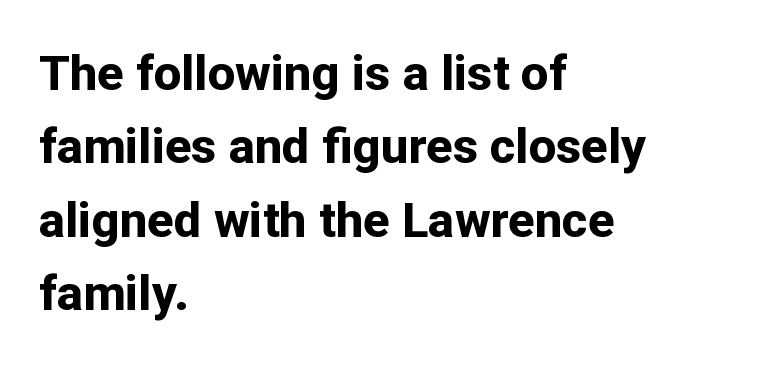
{"serif": "no", "italic": "no", "bold": "yes", "weight": "bold", "width": "normal", "stroke_contrast": "low", "x_height": "medium", "monospaced": "no", "underline": "no", "align": "left", "line_spacing": "normal", "line_spacing_ratio": 1.5, "letter_spacing": "normal", "letter_spacing_em": 0.0, "glyph_px": 49}
